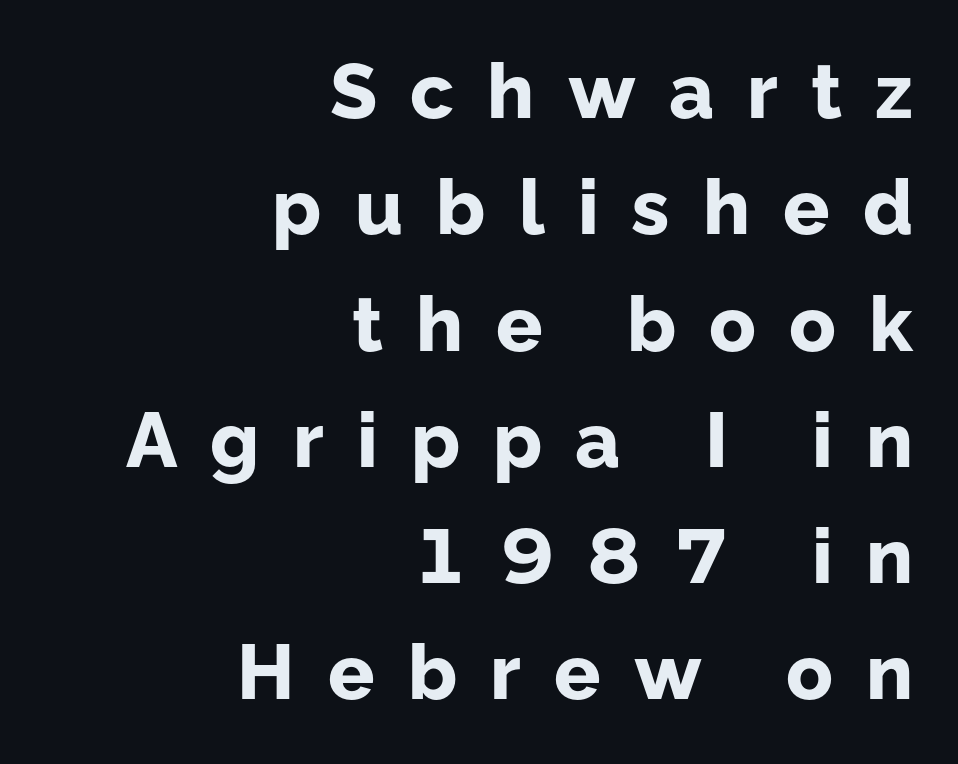
Vertically, the passage feels balanced, rows spaced as you'd expect. The text block is weighted toward the right margin, trailing off unevenly leftward. Type without underlining. These lines are composed in type without serifs. The type is letterspaced generously, with wide tracking.
